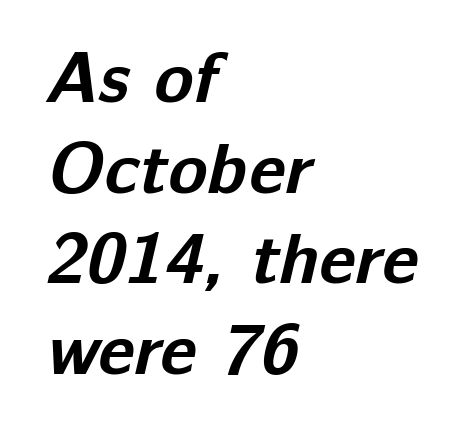
{"serif": "no", "bold": "yes", "weight": "bold", "width": "normal", "stroke_contrast": "low", "x_height": "medium", "monospaced": "no", "underline": "no", "align": "left", "line_spacing": "normal", "line_spacing_ratio": 1.26, "letter_spacing": "normal", "letter_spacing_em": 0.0, "glyph_px": 72}
